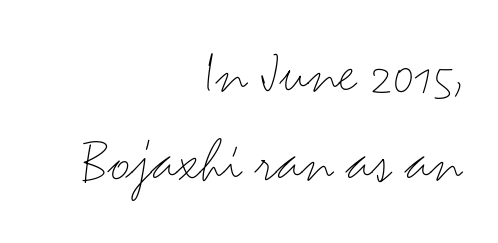
Q: Is the text bold? A: No.
Q: Is the text italic (slanted)? A: Yes.
Q: Is the typeface a serif or a sans-serif typeface? A: Sans-serif.
Q: Is the text underlined? A: No.
Q: How is the paragraph aligned? A: Right-aligned.
Q: Is the spacing between letters normal or unusually wide? A: Normal.
Q: Is the spacing between lines tight, normal or loose? A: Normal.
Q: Width (condensed, normal, or wide)? A: Wide.
Q: Stroke contrast? A: Medium.
Q: x-height? A: Small.
Q: Monospaced? A: No.
